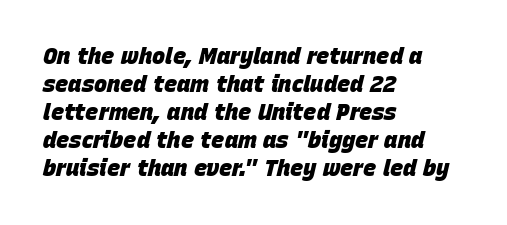
{"italic": "yes", "lean": "right", "slant_degrees": 15, "bold": "yes", "underline": "no", "align": "left", "line_spacing": "normal", "line_spacing_ratio": 1.27, "letter_spacing": "normal", "letter_spacing_em": 0.0, "glyph_px": 22}
